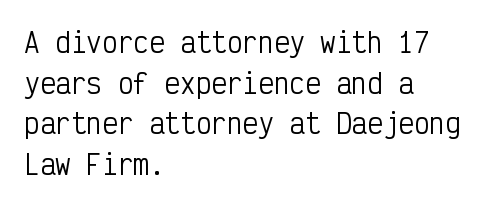
The image shows 26 px text type, upright; set left-aligned, normal line spacing (1.56x), normal letter spacing, not underlined.
